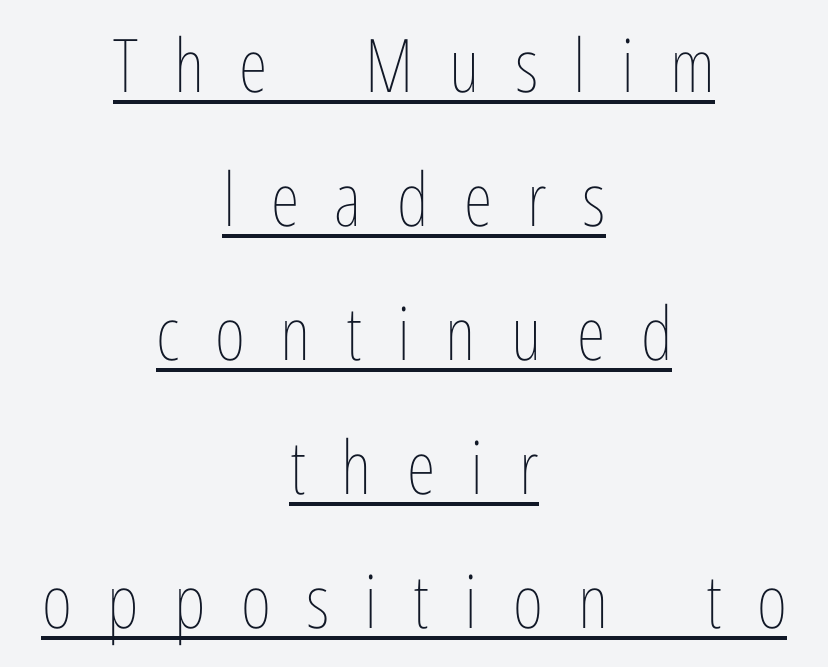
{"italic": "no", "bold": "no", "weight": "thin", "width": "condensed", "stroke_contrast": "low", "x_height": "medium", "monospaced": "no", "underline": "yes", "align": "center", "line_spacing_ratio": 1.81, "letter_spacing": "wide", "letter_spacing_em": 0.48, "glyph_px": 74}
